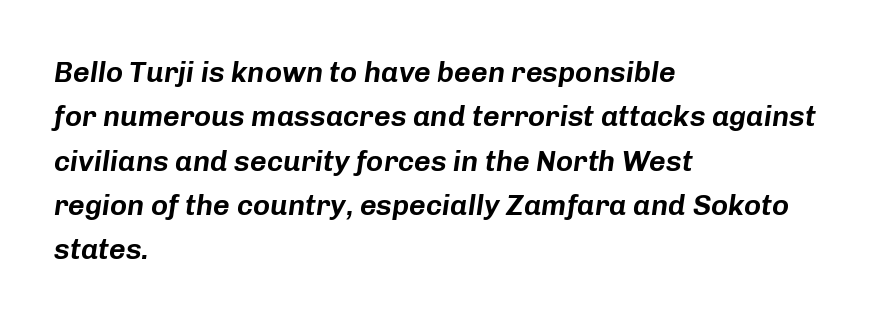
The image shows 29 px text type, italic (leaning right); set left-aligned, normal line spacing (1.53x), normal letter spacing, not underlined; low stroke contrast and a medium x-height.
